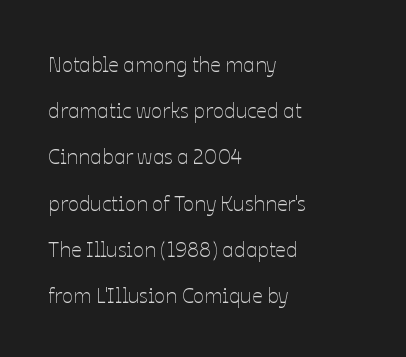
Q: Is the text bold? A: No.
Q: Is the text italic (slanted)? A: No, it is upright.
Q: Is the text underlined? A: No.
Q: How is the paragraph aligned? A: Left-aligned.
Q: Is the spacing between letters normal or unusually wide? A: Normal.
Q: Is the spacing between lines tight, normal or loose? A: Loose.
